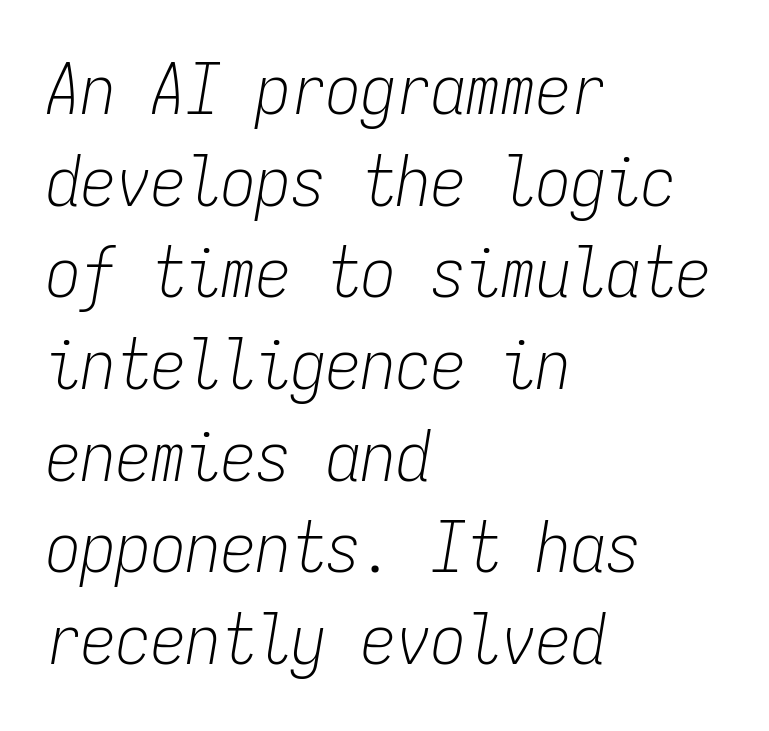
Q: Is the text bold? A: No.
Q: Is the text italic (slanted)? A: Yes, it leans right by about 9 degrees.
Q: Is the text underlined? A: No.
Q: How is the paragraph aligned? A: Left-aligned.
Q: Is the spacing between letters normal or unusually wide? A: Normal.
Q: Is the spacing between lines tight, normal or loose? A: Normal.
Q: Width (condensed, normal, or wide)? A: Condensed.
Q: Stroke contrast? A: Low.
Q: x-height? A: Medium.
Q: Monospaced? A: Yes.
